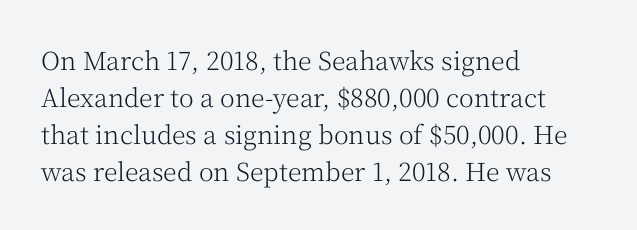
{"italic": "no", "bold": "no", "underline": "no", "align": "left", "line_spacing": "normal", "line_spacing_ratio": 1.48, "letter_spacing": "normal", "letter_spacing_em": 0.0, "glyph_px": 25}
